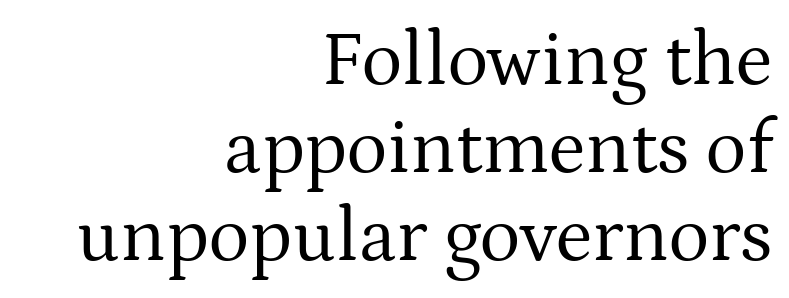
Note the varied advance widths — an 'i' is clearly narrower than an 'm'. The specimen reads as upright at a glance. The lines are packed closely together with very little leading. The passage shown has conventional tracking throughout.
